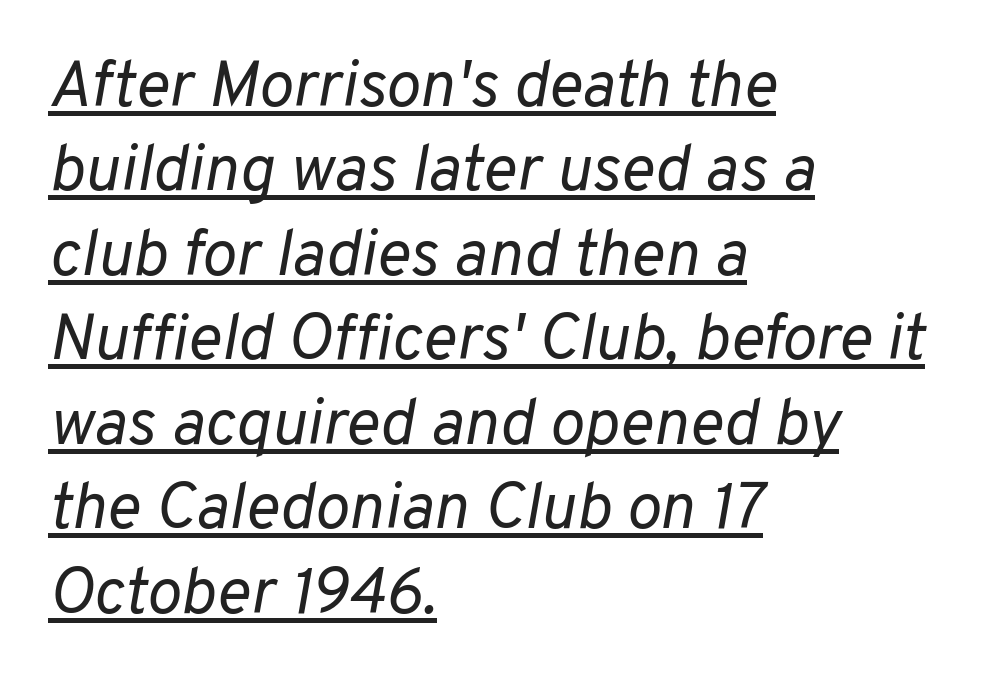
{"italic": "yes", "lean": "right", "slant_degrees": 10, "bold": "no", "weight": "regular", "width": "normal", "stroke_contrast": "low", "x_height": "medium", "monospaced": "no", "underline": "yes", "align": "left", "line_spacing": "normal", "line_spacing_ratio": 1.3, "letter_spacing": "normal", "letter_spacing_em": 0.0, "glyph_px": 65}
